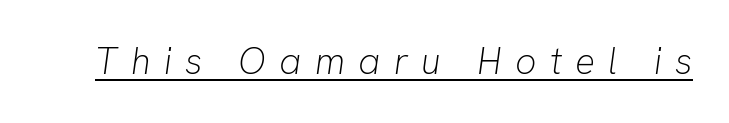
{"italic": "yes", "lean": "right", "slant_degrees": 8, "bold": "no", "weight": "light", "width": "normal", "stroke_contrast": "low", "x_height": "medium", "monospaced": "no", "underline": "yes", "letter_spacing": "wide", "letter_spacing_em": 0.36, "glyph_px": 37}
